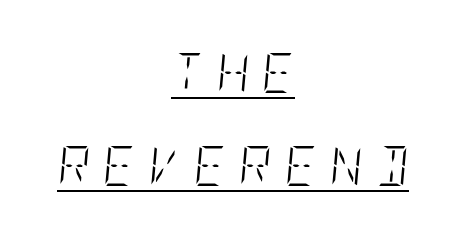
{"italic": "yes", "lean": "right", "slant_degrees": 5, "bold": "no", "weight": "light", "width": "condensed", "stroke_contrast": "low", "x_height": "large", "underline": "yes", "align": "center", "line_spacing": "loose", "line_spacing_ratio": 2.33, "letter_spacing": "wide", "letter_spacing_em": 0.32, "glyph_px": 40}
